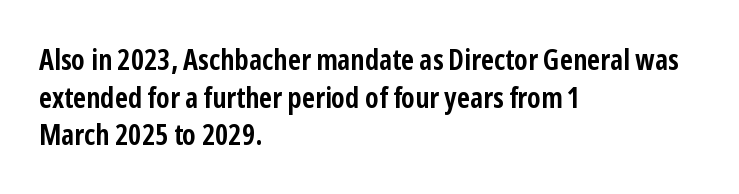
The line-height multiplier appears to be the usual default. Italic? Not at all — the glyphs are vertical. Observe the ordinary spacing: letters are neighbours, not strangers. This rendering employs a face without finishing strokes, i.e., a sans-serif.
